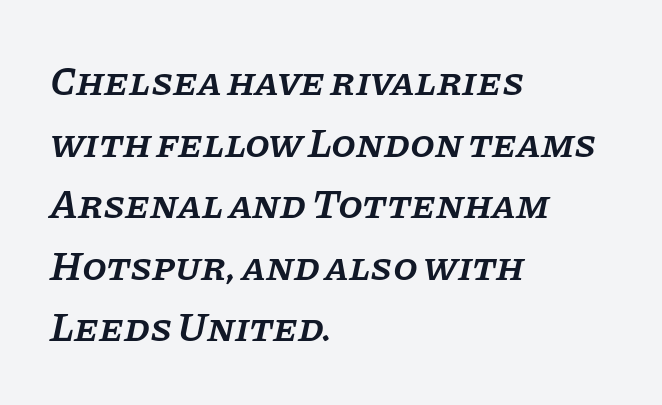
The specimen reads as italic at a glance. One-word summary of the alignment: left. Semibold letterforms, between regular and bold. Is this a fixed-width face? No — the glyphs have proportional, varying widths. Line spacing here is normal.
